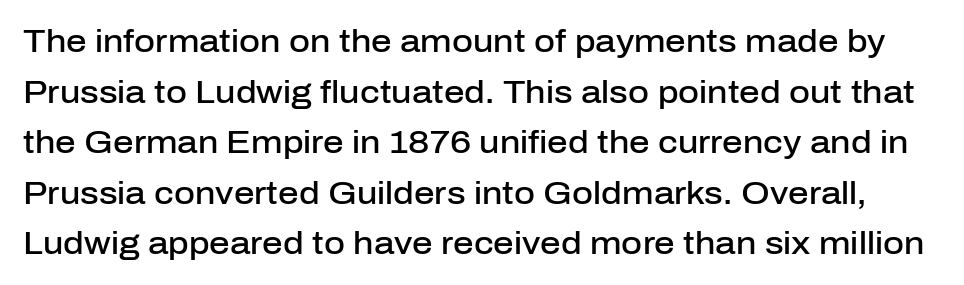
Q: Is the text bold? A: Semi-bold.
Q: Is the text italic (slanted)? A: No, it is upright.
Q: Is the typeface a serif or a sans-serif typeface? A: Sans-serif.
Q: Is the text underlined? A: No.
Q: Is the spacing between letters normal or unusually wide? A: Normal.
Q: Is the spacing between lines tight, normal or loose? A: Normal.
Q: Width (condensed, normal, or wide)? A: Normal.
Q: Stroke contrast? A: Low.
Q: x-height? A: Medium.
Q: Monospaced? A: No.
